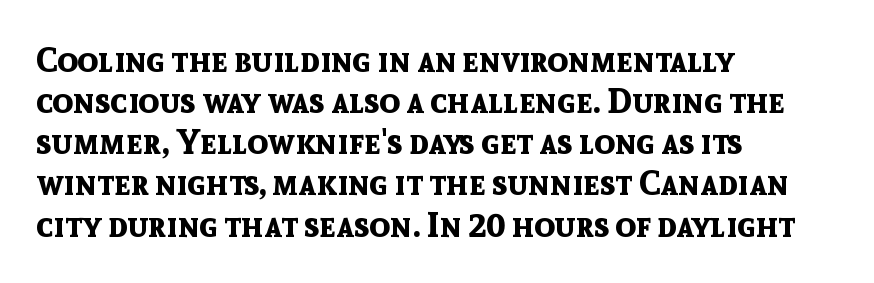
The image shows 34 px bold sans-serif type, upright; set left-aligned, line spacing 1.21x, normal letter spacing, not underlined; a medium x-height.
